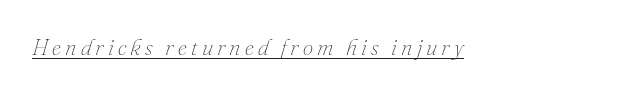
Q: Is the text bold? A: No.
Q: Is the text italic (slanted)? A: Yes, it leans right by about 16 degrees.
Q: Is the text underlined? A: Yes.
